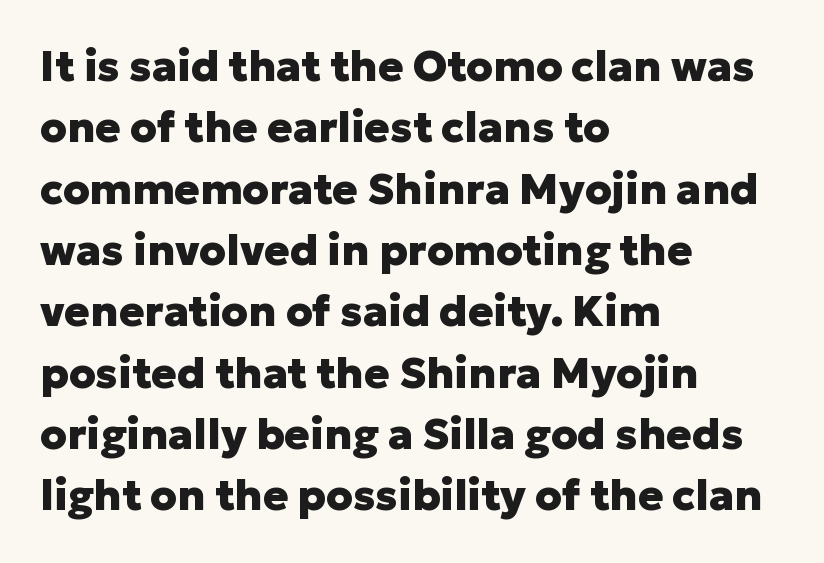
Q: Is the text bold? A: Yes.
Q: Is the text italic (slanted)? A: No, it is upright.
Q: Is the typeface a serif or a sans-serif typeface? A: Sans-serif.
Q: Is the text underlined? A: No.
Q: How is the paragraph aligned? A: Left-aligned.
Q: Is the spacing between letters normal or unusually wide? A: Normal.
Q: Is the spacing between lines tight, normal or loose? A: Normal.
Q: Width (condensed, normal, or wide)? A: Normal.
Q: Stroke contrast? A: Low.
Q: x-height? A: Medium.
Q: Monospaced? A: No.
